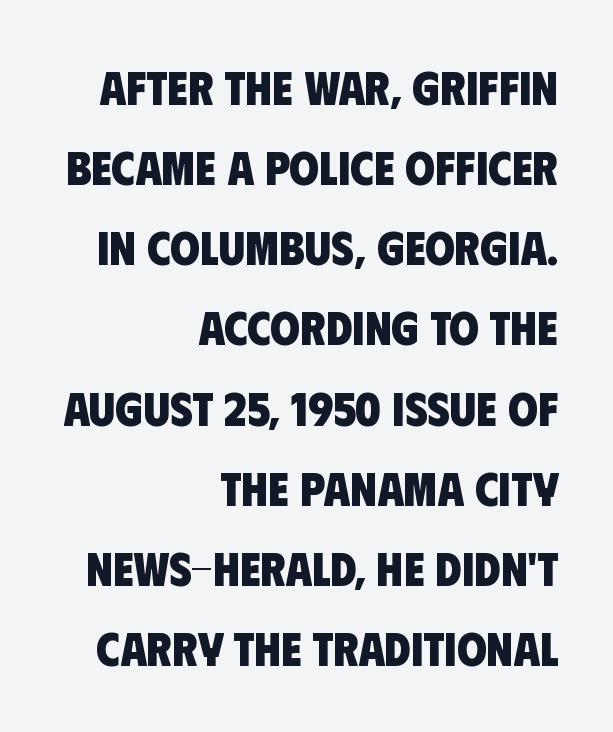
Q: Is the text bold? A: Yes.
Q: Is the typeface a serif or a sans-serif typeface? A: Sans-serif.
Q: Is the text underlined? A: No.
Q: How is the paragraph aligned? A: Right-aligned.
Q: Is the spacing between letters normal or unusually wide? A: Normal.
Q: Is the spacing between lines tight, normal or loose? A: Normal.
Q: Width (condensed, normal, or wide)? A: Condensed.
Q: Stroke contrast? A: Low.
Q: x-height? A: Large.
Q: Monospaced? A: No.
